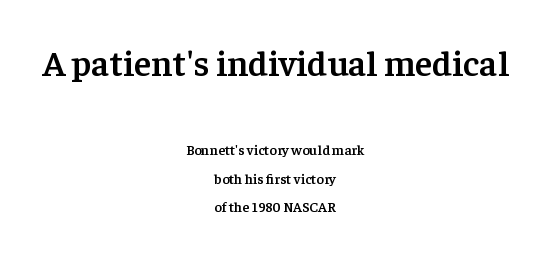
The image shows 36 px semibold serif type, upright; set centered, loose line spacing (2.04x), normal letter spacing, not underlined; the first (top) block is 2.57x larger; low stroke contrast and a medium x-height.
